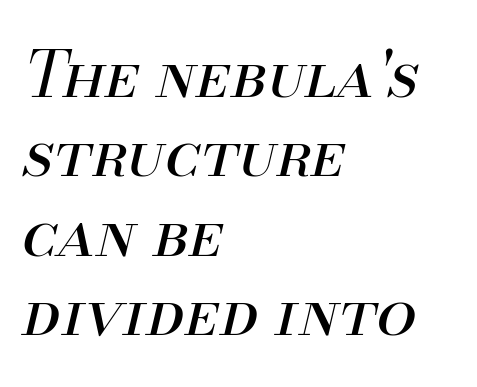
The image shows 64 px regular-weight type, italic (leaning right); set left-aligned, line spacing 1.24x, normal letter spacing, not underlined; medium stroke contrast and a small x-height.
